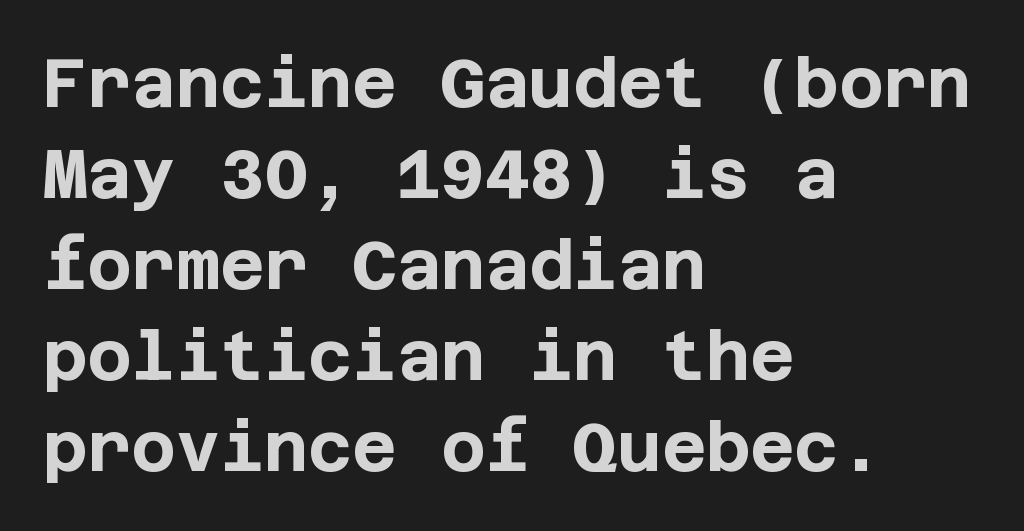
Descenders are the only things crossing below the line. Ordinary non-slanted type is in use. Tracking here is standard; glyphs follow each other at the usual distance. Is this a sans? Yes — the strokes have no serifs. Is the type bold? Yes — the strokes are clearly thick and heavy. The compositor pushed each line to the left boundary.
